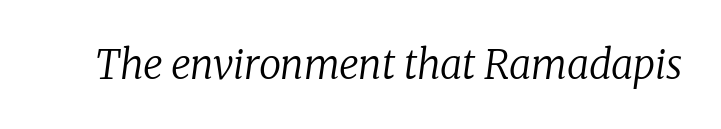
Q: Is the text bold? A: No.
Q: Is the text italic (slanted)? A: Yes, it leans right by about 8 degrees.
Q: Is the typeface a serif or a sans-serif typeface? A: Serif.
Q: Is the text underlined? A: No.
Q: Is the spacing between letters normal or unusually wide? A: Normal.
Q: Width (condensed, normal, or wide)? A: Normal.
Q: Stroke contrast? A: Low.
Q: x-height? A: Medium.
Q: Monospaced? A: No.
